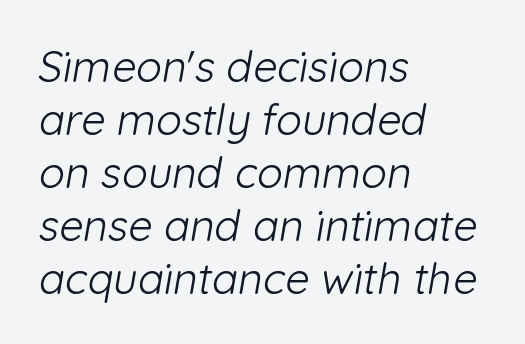
Q: Is the text bold? A: No.
Q: Is the typeface a serif or a sans-serif typeface? A: Sans-serif.
Q: Is the text underlined? A: No.
Q: How is the paragraph aligned? A: Left-aligned.
Q: Is the spacing between letters normal or unusually wide? A: Normal.
Q: Width (condensed, normal, or wide)? A: Normal.
Q: Stroke contrast? A: Low.
Q: x-height? A: Medium.
Q: Monospaced? A: No.
